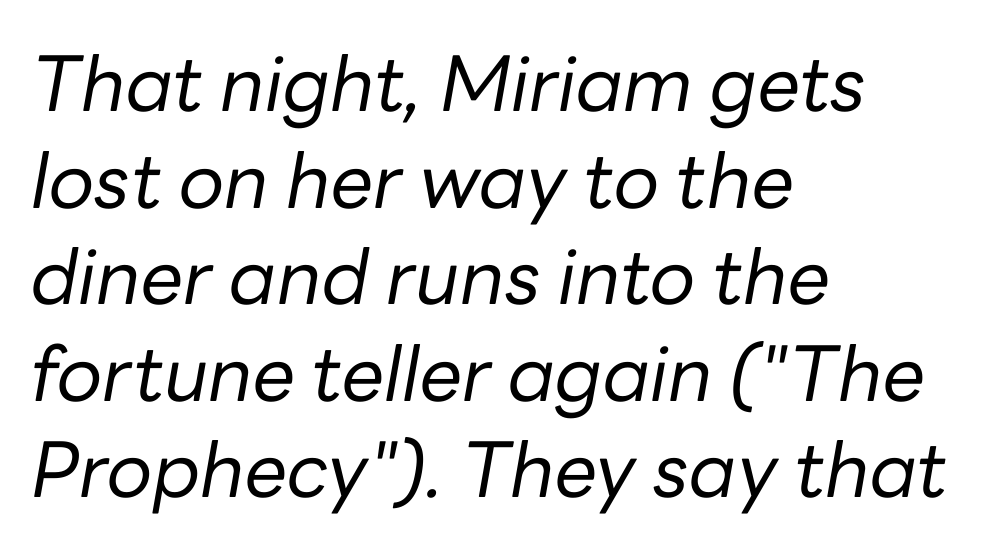
The image shows 76 px regular-weight type, italic (leaning right); set left-aligned, normal line spacing (1.27x), normal letter spacing, not underlined; low stroke contrast and a medium x-height.
